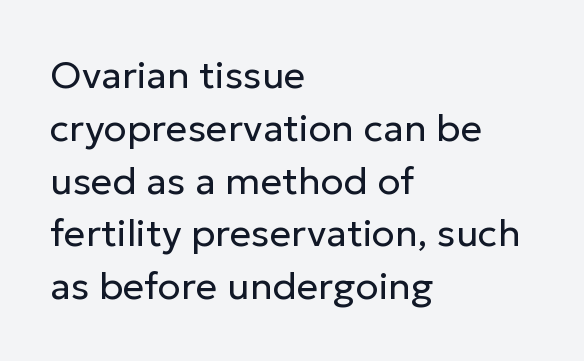
Q: Is the text bold? A: No.
Q: Is the text italic (slanted)? A: No, it is upright.
Q: Is the typeface a serif or a sans-serif typeface? A: Sans-serif.
Q: Is the text underlined? A: No.
Q: How is the paragraph aligned? A: Left-aligned.
Q: Is the spacing between letters normal or unusually wide? A: Normal.
Q: Is the spacing between lines tight, normal or loose? A: Normal.
Q: Width (condensed, normal, or wide)? A: Normal.
Q: Stroke contrast? A: Low.
Q: x-height? A: Medium.
Q: Monospaced? A: No.
